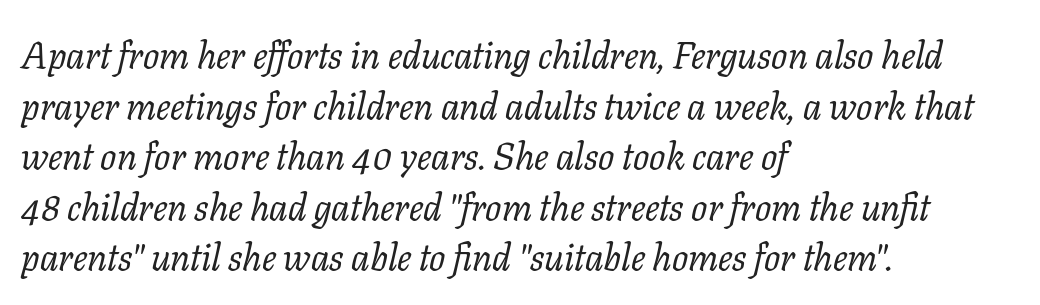
{"serif": "yes", "italic": "yes", "lean": "right", "slant_degrees": 11, "bold": "no", "weight": "regular", "width": "normal", "stroke_contrast": "low", "x_height": "medium", "monospaced": "no", "underline": "no", "align": "left", "line_spacing": "normal", "line_spacing_ratio": 1.33, "letter_spacing": "normal", "letter_spacing_em": 0.0, "glyph_px": 38}
